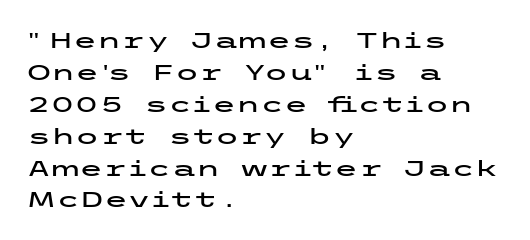
Q: Is the text italic (slanted)? A: No, it is upright.
Q: Is the text underlined? A: No.
Q: How is the paragraph aligned? A: Left-aligned.
Q: Is the spacing between letters normal or unusually wide? A: Normal.
Q: Is the spacing between lines tight, normal or loose? A: Normal.
